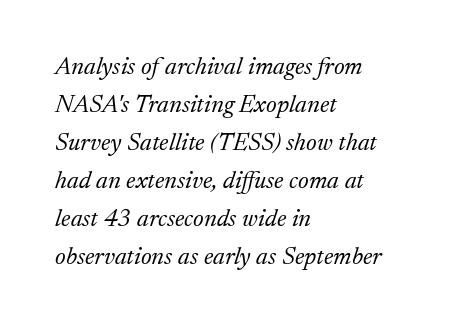
{"italic": "yes", "lean": "right", "slant_degrees": 17, "bold": "no", "underline": "no", "align": "left", "line_spacing": "normal", "line_spacing_ratio": 1.52, "letter_spacing": "normal", "letter_spacing_em": 0.0, "glyph_px": 25}
